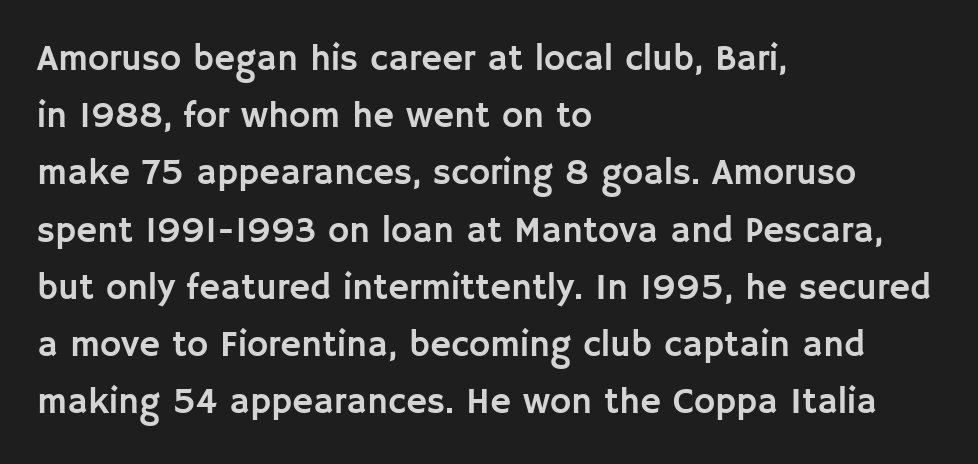
{"serif": "no", "italic": "no", "width": "normal", "stroke_contrast": "low", "x_height": "large", "monospaced": "no", "underline": "no", "align": "left", "line_spacing": "normal", "line_spacing_ratio": 1.59, "letter_spacing": "normal", "letter_spacing_em": 0.0, "glyph_px": 36}
